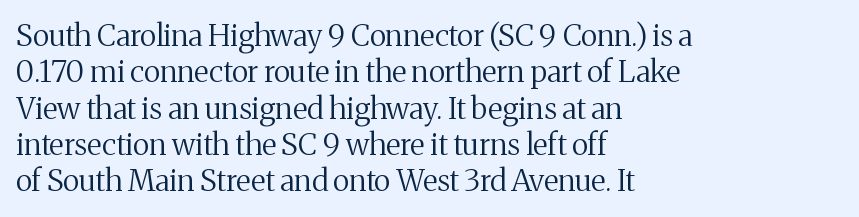
Q: Is the text bold? A: No.
Q: Is the text italic (slanted)? A: No, it is upright.
Q: Is the typeface a serif or a sans-serif typeface? A: Serif.
Q: Is the text underlined? A: No.
Q: How is the paragraph aligned? A: Left-aligned.
Q: Is the spacing between letters normal or unusually wide? A: Normal.
Q: Width (condensed, normal, or wide)? A: Normal.
Q: Stroke contrast? A: Medium.
Q: x-height? A: Medium.
Q: Monospaced? A: No.
